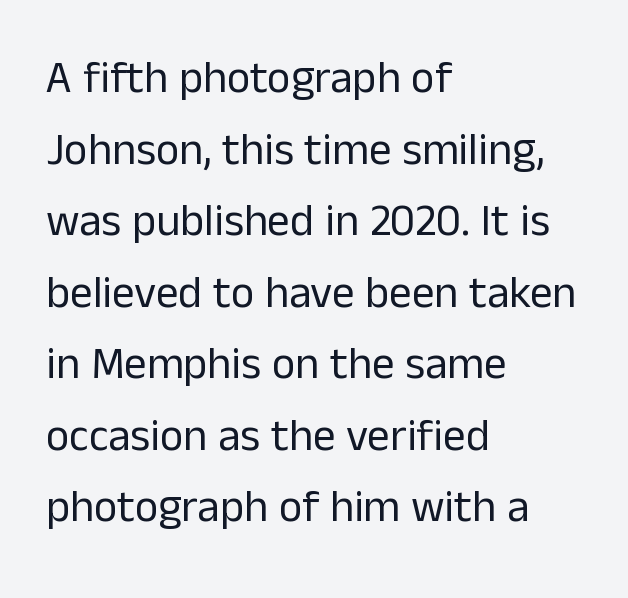
The image shows 45 px regular-weight sans-serif type, upright; set left-aligned, normal line spacing (1.59x), normal letter spacing, not underlined; low stroke contrast and a medium x-height.
